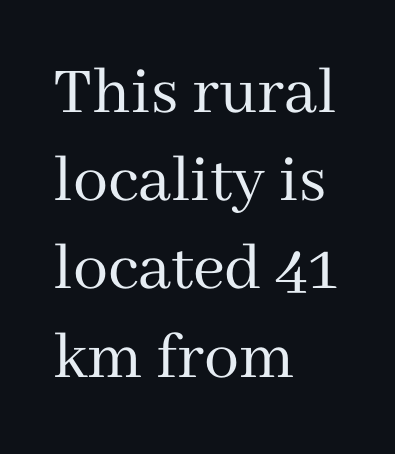
{"serif": "yes", "italic": "no", "bold": "no", "weight": "regular", "width": "normal", "stroke_contrast": "medium", "x_height": "medium", "monospaced": "no", "underline": "no", "align": "left", "line_spacing": "normal", "line_spacing_ratio": 1.26, "letter_spacing": "normal", "letter_spacing_em": 0.0, "glyph_px": 70}
